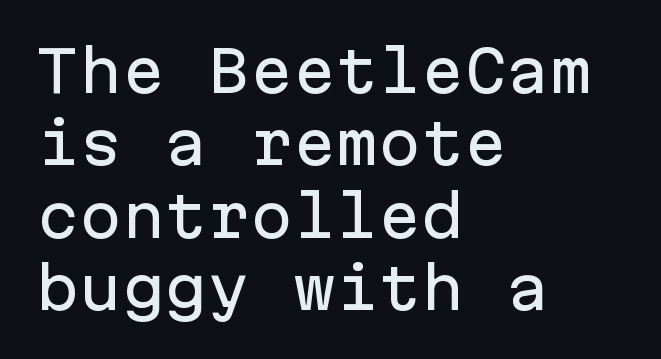
This rendering employs a face without finishing strokes, i.e., a sans-serif. Short and long lines alike share a common starting point at left. Anything drawn beneath the words? Only blank space. What's the leading like? Ordinary, nothing unusual.
